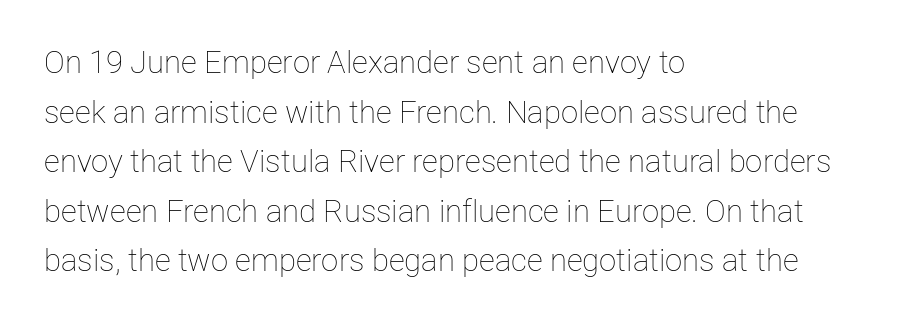
Q: Is the text bold? A: No.
Q: Is the text italic (slanted)? A: No, it is upright.
Q: Is the text underlined? A: No.
Q: How is the paragraph aligned? A: Left-aligned.
Q: Is the spacing between letters normal or unusually wide? A: Normal.
Q: Is the spacing between lines tight, normal or loose? A: Normal.
Q: Width (condensed, normal, or wide)? A: Normal.
Q: Stroke contrast? A: Low.
Q: x-height? A: Medium.
Q: Monospaced? A: No.
